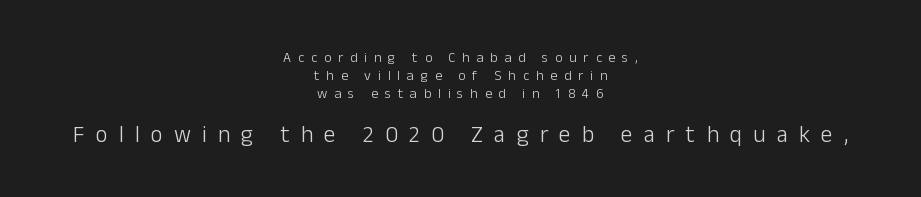
What's the leading like? Ordinary, nothing unusual. These lines are centered, leaving both edges ragged. The tracking jumps out immediately: characters are airy and widely separated. Compare the two chunks: the lower has the greater cap height. Weight class: somewhere from thin through regular.
